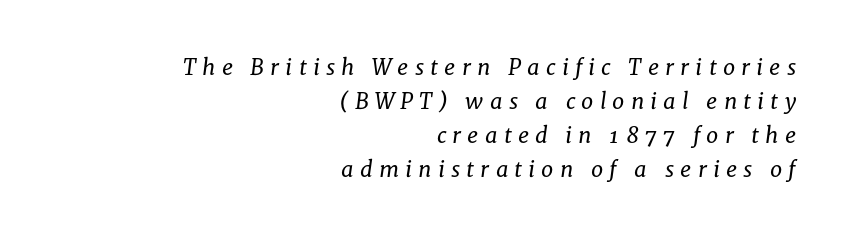
{"italic": "yes", "lean": "right", "slant_degrees": 8, "bold": "no", "underline": "no", "align": "right", "line_spacing": "normal", "line_spacing_ratio": 1.55, "letter_spacing": "wide", "letter_spacing_em": 0.28, "glyph_px": 22}
